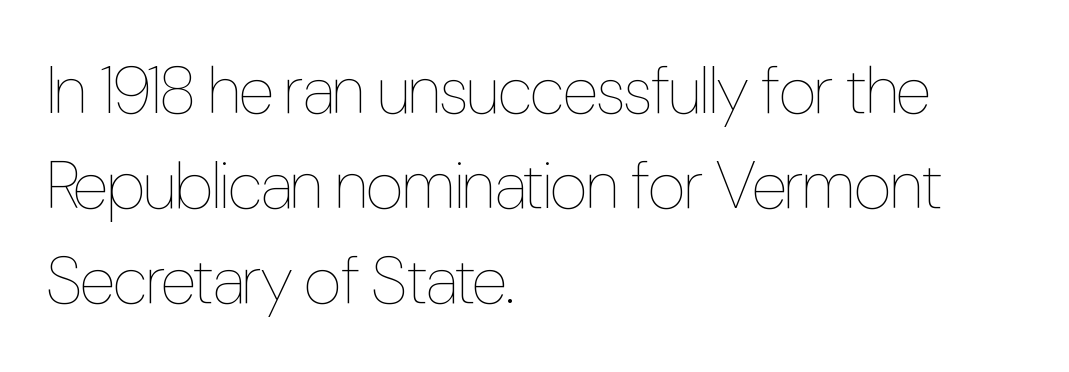
Q: Is the text bold? A: No.
Q: Is the text italic (slanted)? A: No, it is upright.
Q: Is the text underlined? A: No.
Q: How is the paragraph aligned? A: Left-aligned.
Q: Is the spacing between letters normal or unusually wide? A: Normal.
Q: Is the spacing between lines tight, normal or loose? A: Normal.
Q: Width (condensed, normal, or wide)? A: Condensed.
Q: Stroke contrast? A: Low.
Q: x-height? A: Medium.
Q: Monospaced? A: No.
